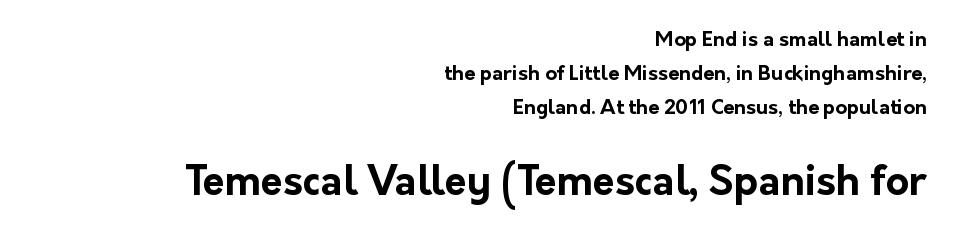
{"serif": "no", "italic": "no", "bold": "yes", "weight": "bold", "width": "normal", "stroke_contrast": "low", "x_height": "medium", "monospaced": "no", "underline": "no", "align": "right", "line_spacing": "normal", "line_spacing_ratio": 1.7, "letter_spacing": "normal", "letter_spacing_em": 0.0, "larger_block": "second", "size_ratio": 2.0, "glyph_px": 40}
